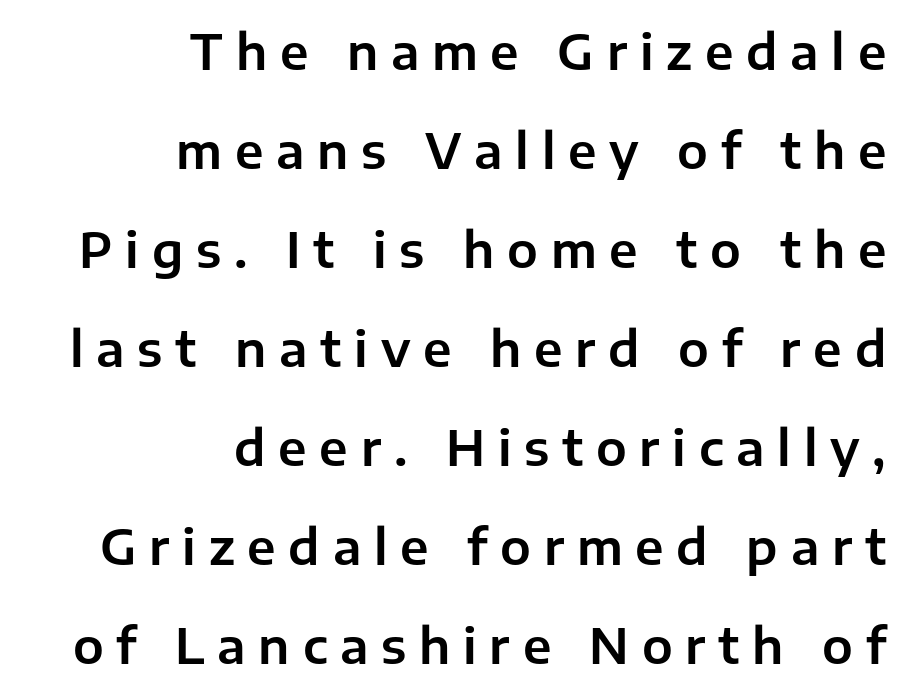
Q: Is the text italic (slanted)? A: No, it is upright.
Q: Is the typeface a serif or a sans-serif typeface? A: Sans-serif.
Q: Is the text underlined? A: No.
Q: How is the paragraph aligned? A: Right-aligned.
Q: Is the spacing between letters normal or unusually wide? A: Unusually wide.
Q: Is the spacing between lines tight, normal or loose? A: Loose.
Q: Width (condensed, normal, or wide)? A: Normal.
Q: Stroke contrast? A: Low.
Q: x-height? A: Medium.
Q: Monospaced? A: No.
